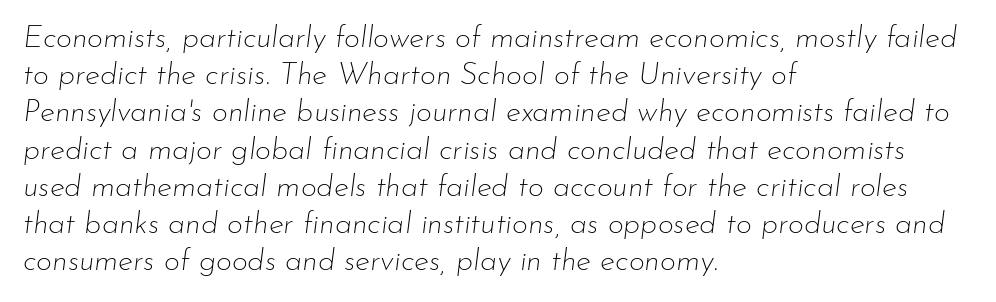
{"italic": "yes", "lean": "right", "slant_degrees": 7, "bold": "no", "weight": "thin", "width": "normal", "stroke_contrast": "low", "x_height": "small", "monospaced": "no", "underline": "no", "align": "left", "line_spacing_ratio": 1.2, "letter_spacing": "normal", "letter_spacing_em": 0.0, "glyph_px": 31}
